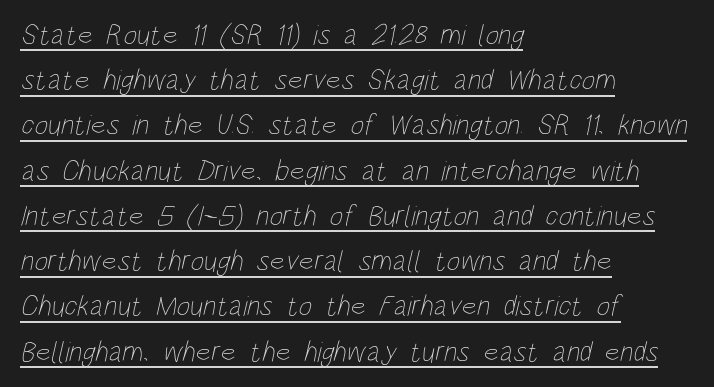
Q: Is the text bold? A: No.
Q: Is the text underlined? A: Yes.
Q: How is the paragraph aligned? A: Left-aligned.
Q: Is the spacing between letters normal or unusually wide? A: Normal.
Q: Is the spacing between lines tight, normal or loose? A: Normal.
Q: Width (condensed, normal, or wide)? A: Condensed.
Q: Stroke contrast? A: Low.
Q: x-height? A: Large.
Q: Monospaced? A: No.
